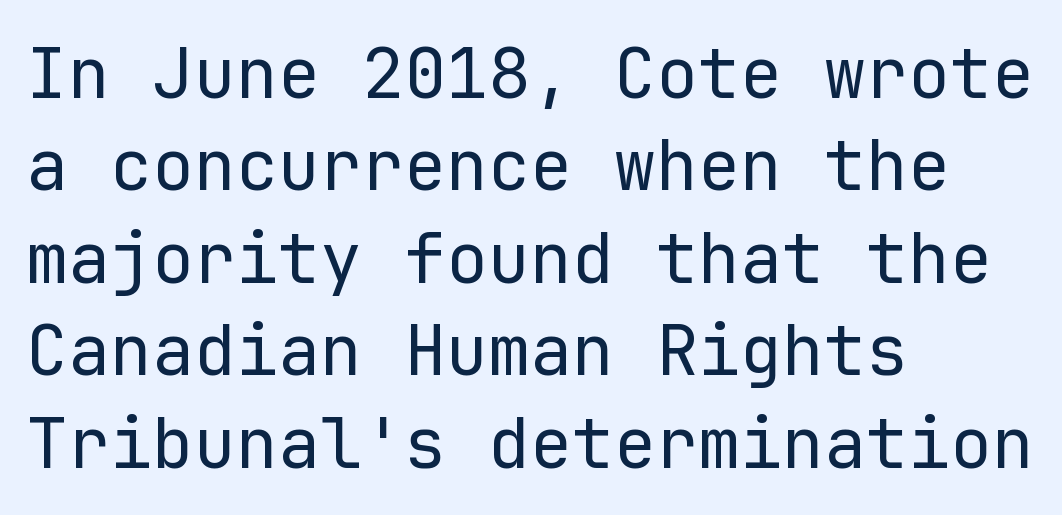
{"serif": "no", "italic": "no", "bold": "no", "weight": "regular", "width": "normal", "stroke_contrast": "low", "x_height": "medium", "monospaced": "yes", "underline": "no", "align": "left", "line_spacing": "normal", "line_spacing_ratio": 1.32, "letter_spacing": "normal", "letter_spacing_em": 0.0, "glyph_px": 70}
